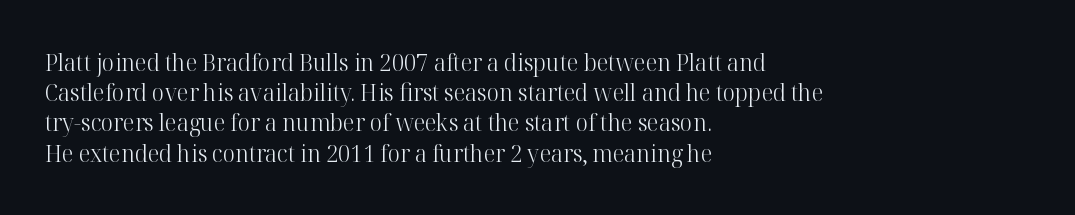
The image shows 24 px text type, upright; set left-aligned, normal line spacing (1.26x), normal letter spacing, not underlined.
